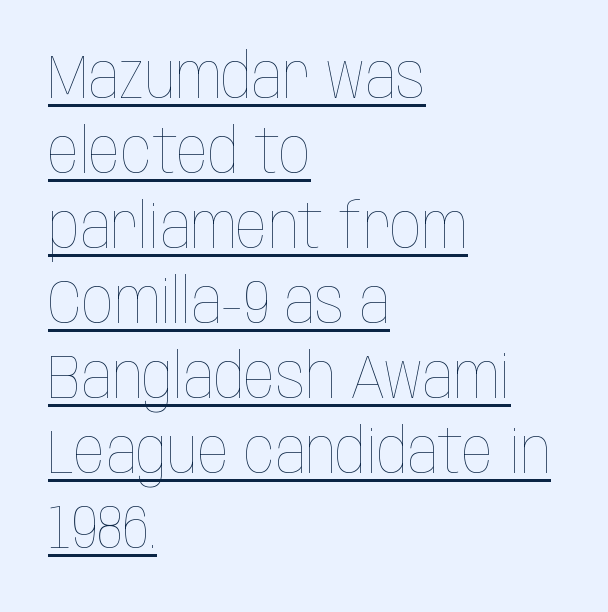
{"italic": "no", "bold": "no", "weight": "thin", "width": "condensed", "stroke_contrast": "low", "x_height": "large", "monospaced": "no", "underline": "yes", "align": "left", "line_spacing_ratio": 1.21, "letter_spacing": "normal", "letter_spacing_em": 0.0, "glyph_px": 62}
